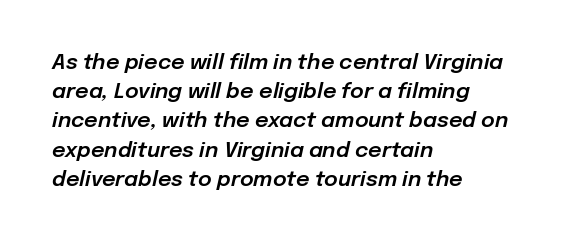
This block has exactly the height ordinary leading produces. The passage is arranged the way most books set body copy — flush left. Default kerning and tracking; the words read as compact shapes. The glyphs are unaccompanied by any horizontal stroke below them.
